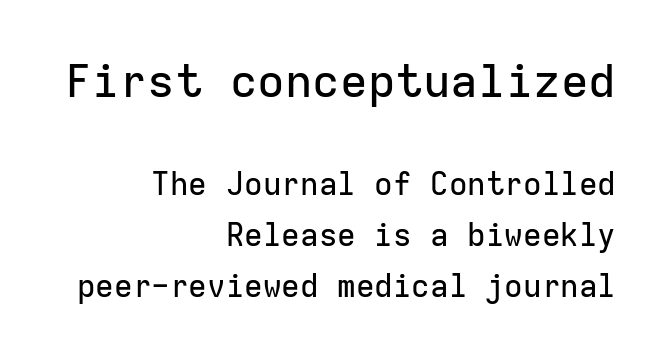
Q: Is the text italic (slanted)? A: No, it is upright.
Q: Is the typeface a serif or a sans-serif typeface? A: Sans-serif.
Q: Is the text underlined? A: No.
Q: How is the paragraph aligned? A: Right-aligned.
Q: Is the spacing between letters normal or unusually wide? A: Normal.
Q: Is the spacing between lines tight, normal or loose? A: Normal.
Q: Which block of text is set in a larger size, the first (top) or the second (bottom)? A: The first (top) one.
Q: Width (condensed, normal, or wide)? A: Normal.
Q: Stroke contrast? A: Low.
Q: x-height? A: Medium.
Q: Monospaced? A: Yes.
